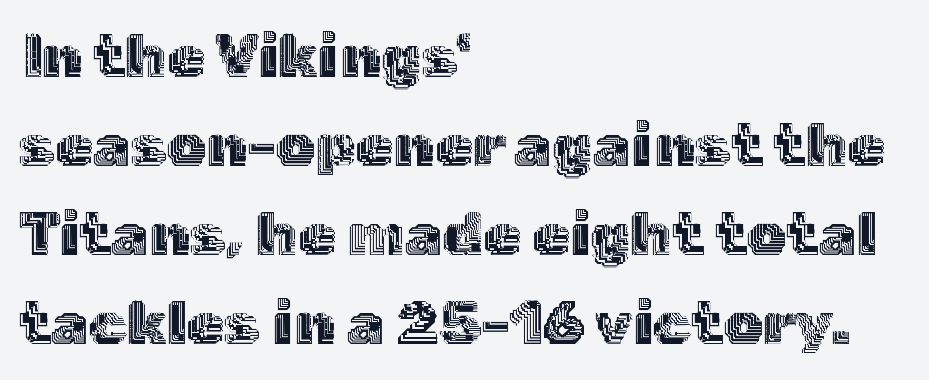
Q: Is the text italic (slanted)? A: No, it is upright.
Q: Is the text underlined? A: No.
Q: How is the paragraph aligned? A: Left-aligned.
Q: Is the spacing between letters normal or unusually wide? A: Normal.
Q: Is the spacing between lines tight, normal or loose? A: Normal.
Q: Width (condensed, normal, or wide)? A: Normal.
Q: x-height? A: Medium.
Q: Monospaced? A: No.
